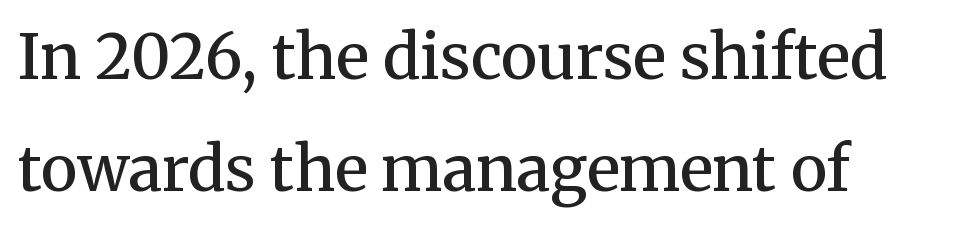
The image shows 62 px semibold serif type, upright; set left-aligned, line spacing 1.81x, normal letter spacing, not underlined; medium stroke contrast and a medium x-height.
